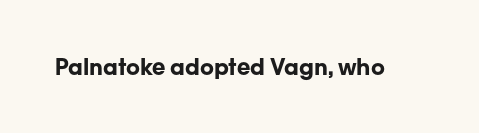
{"italic": "no", "bold": "yes", "underline": "no", "letter_spacing": "normal", "letter_spacing_em": 0.0, "glyph_px": 22}
